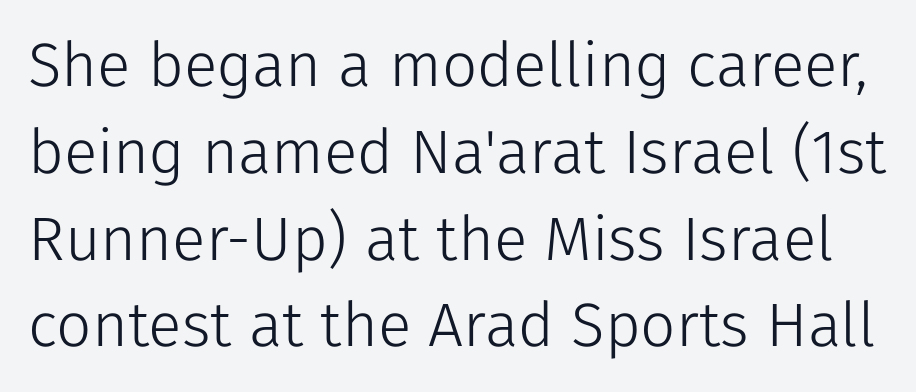
In terms of leading, this rendering sits right in the middle. Character widths vary here, with narrow letters taking less room than wide ones. A roman cut, with each character standing at attention. Stems and bowls with no extra thickness — not bold. This rendering leaves character spacing at its baseline value.
